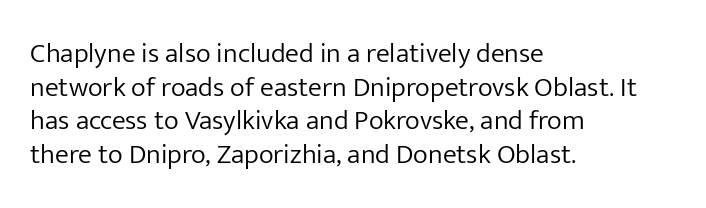
Check where the strokes stop: nothing finishes them off — pure sans. Honestly, the letter spacing is just normal — you wouldn't notice it. Just letters on the line, the space beneath them empty. You could not count columns in this text — the font is proportionally spaced. A student would call this left alignment; a typographer would say flush left, rag right. You can tell it's not italic because the verticals are truly vertical.
